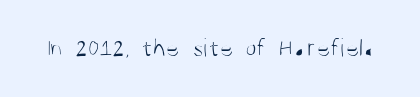
{"italic": "no", "bold": "no", "underline": "no", "letter_spacing": "normal", "letter_spacing_em": 0.0, "glyph_px": 26}
